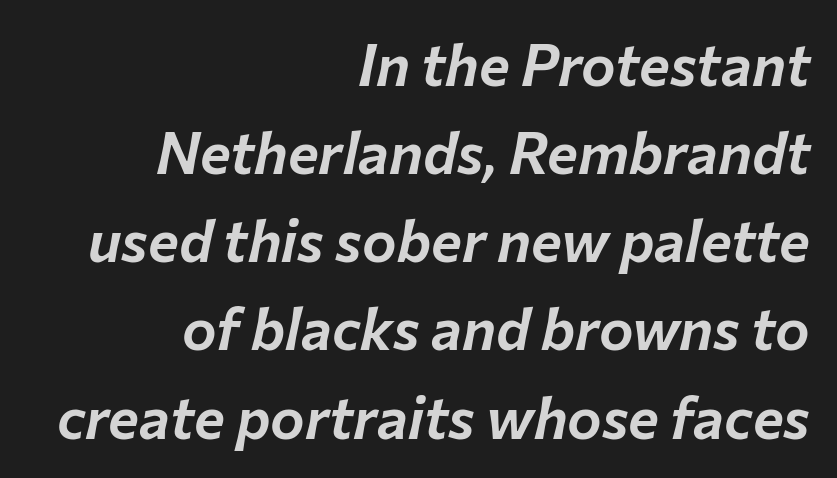
Q: Is the text italic (slanted)? A: Yes, it leans right by about 12 degrees.
Q: Is the text underlined? A: No.
Q: How is the paragraph aligned? A: Right-aligned.
Q: Is the spacing between letters normal or unusually wide? A: Normal.
Q: Is the spacing between lines tight, normal or loose? A: Normal.
Q: Width (condensed, normal, or wide)? A: Normal.
Q: Stroke contrast? A: Low.
Q: x-height? A: Medium.
Q: Monospaced? A: No.
